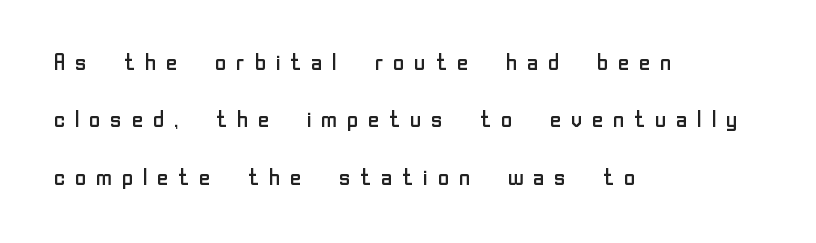
This sample trades compactness for vertical openness between lines. The lettering holds an erect, upright posture throughout. Compared with typical body copy, the letter spacing here is much looser. Line beginnings align vertically; line endings do not.
